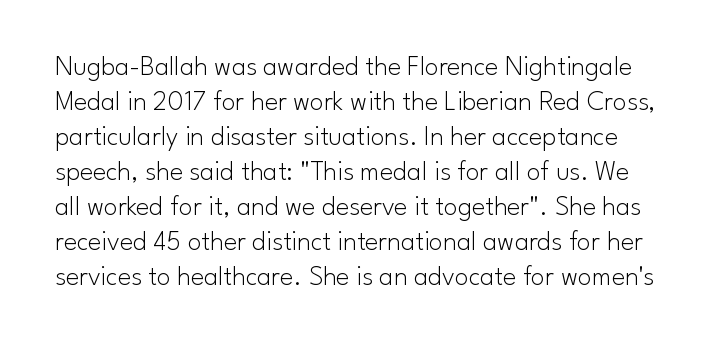
The image shows 28 px light sans-serif type, upright; set normal line spacing (1.25x), normal letter spacing, not underlined; low stroke contrast and a small x-height.
